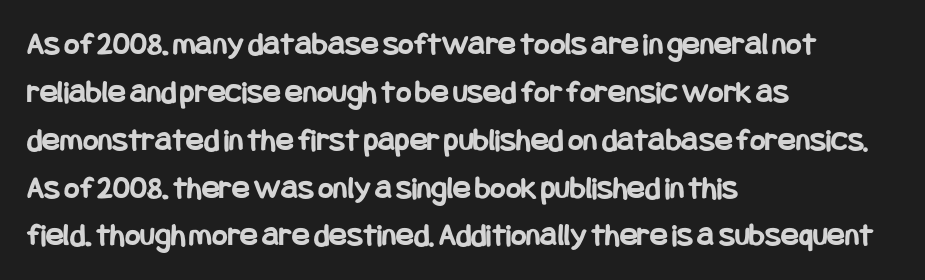
{"serif": "no", "italic": "no", "bold": "yes", "weight": "bold", "width": "condensed", "stroke_contrast": "low", "x_height": "large", "underline": "no", "align": "left", "line_spacing": "normal", "line_spacing_ratio": 1.45, "letter_spacing": "normal", "letter_spacing_em": 0.0, "glyph_px": 33}
